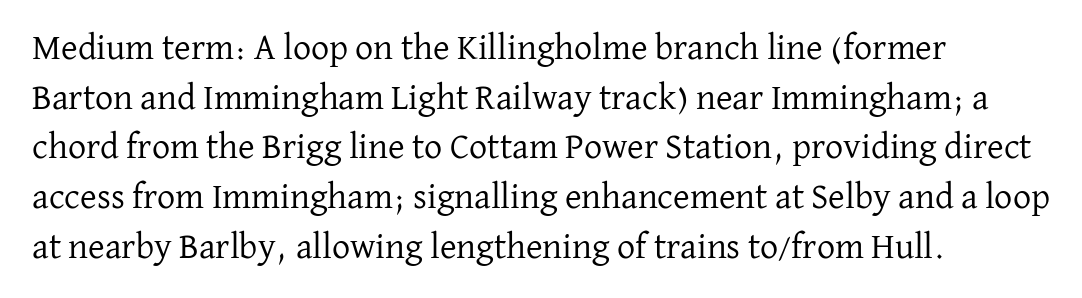
The image shows 36 px regular-weight serif type, upright; set left-aligned, normal line spacing (1.38x), normal letter spacing, not underlined; low stroke contrast and a medium x-height.
